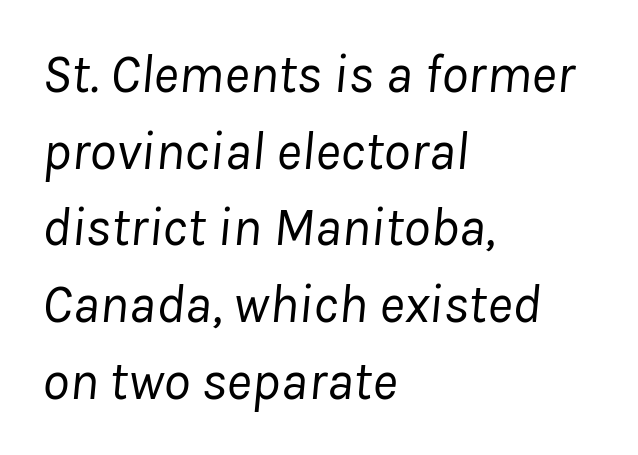
The image shows 54 px regular-weight type, italic (leaning right); set left-aligned, normal line spacing (1.42x), normal letter spacing, not underlined; low stroke contrast and a medium x-height.
